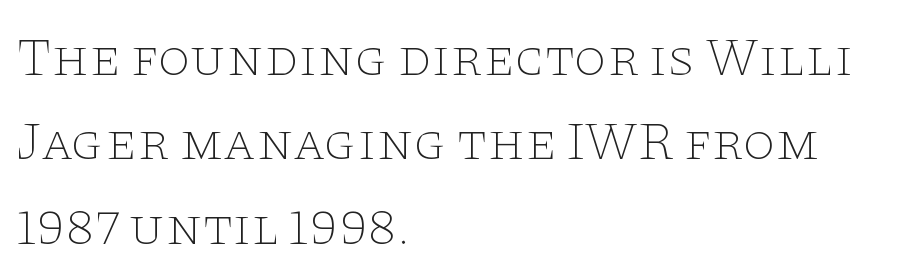
Glance below the letters and you will spot only blank space. Line beginnings align vertically; line endings do not. Do the characters align in a grid? No, the font is proportional. The font's upright variant was chosen for this text. Notice how descenders clear the ascenders below comfortably — that's standard leading. Letter spacing: default.
